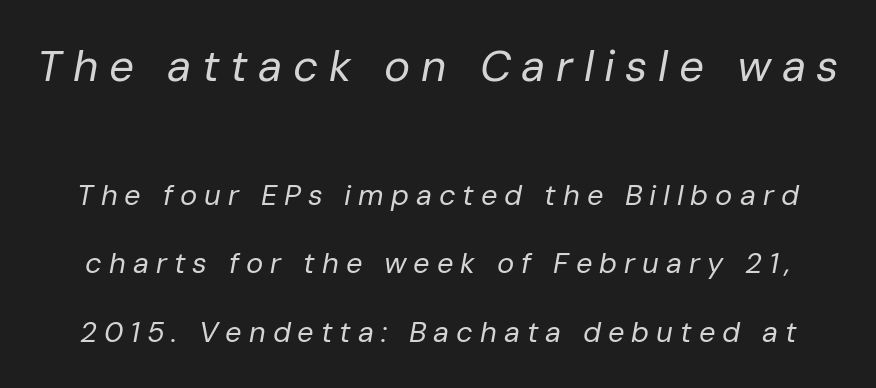
Slanted lettering throughout. Descenders are the only things crossing below the line. The face used here is proportionally spaced, like ordinary book or web type. The face used here is rendered with a markedly widened letterfit. Stems here are at most as thick as an everyday book face.
